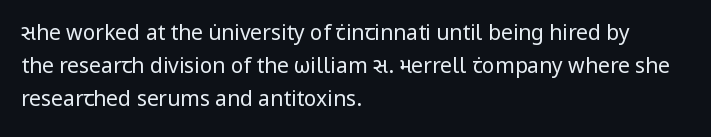
The image shows 21 px text type, upright; set left-aligned, normal line spacing (1.58x), normal letter spacing, not underlined.
